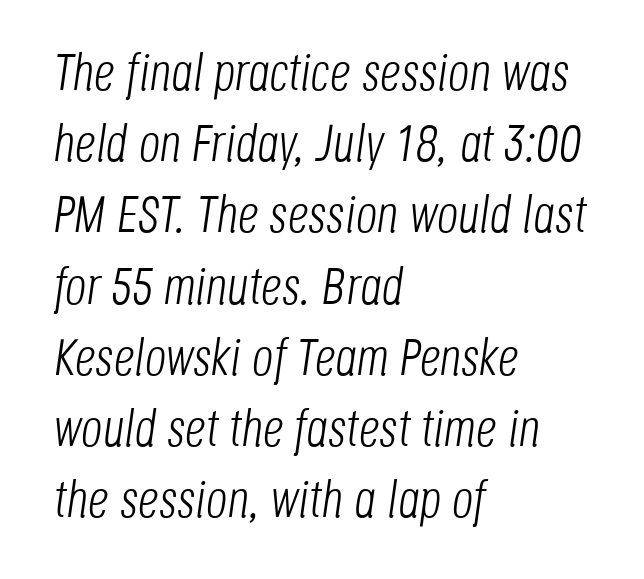
Q: Is the text bold? A: No.
Q: Is the text italic (slanted)? A: Yes, it leans right by about 8 degrees.
Q: Is the text underlined? A: No.
Q: How is the paragraph aligned? A: Left-aligned.
Q: Is the spacing between letters normal or unusually wide? A: Normal.
Q: Is the spacing between lines tight, normal or loose? A: Normal.
Q: Width (condensed, normal, or wide)? A: Condensed.
Q: Stroke contrast? A: Low.
Q: x-height? A: Large.
Q: Monospaced? A: No.
